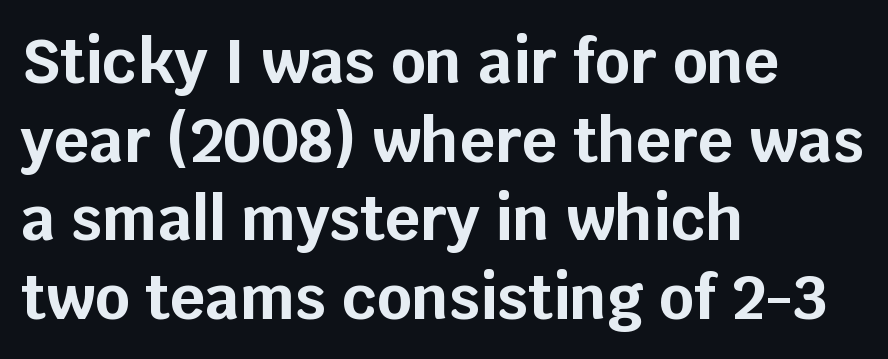
Q: Is the text bold? A: Yes.
Q: Is the text italic (slanted)? A: No, it is upright.
Q: Is the typeface a serif or a sans-serif typeface? A: Sans-serif.
Q: Is the text underlined? A: No.
Q: How is the paragraph aligned? A: Left-aligned.
Q: Is the spacing between letters normal or unusually wide? A: Normal.
Q: Is the spacing between lines tight, normal or loose? A: Normal.
Q: Width (condensed, normal, or wide)? A: Normal.
Q: Stroke contrast? A: Low.
Q: x-height? A: Large.
Q: Monospaced? A: No.
